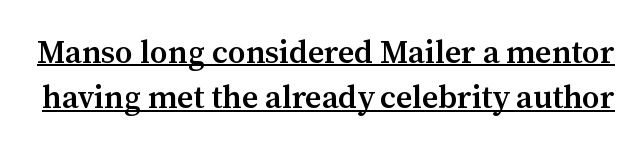
Q: Is the text bold? A: Semi-bold.
Q: Is the text italic (slanted)? A: No, it is upright.
Q: Is the typeface a serif or a sans-serif typeface? A: Serif.
Q: Is the text underlined? A: Yes.
Q: Is the spacing between letters normal or unusually wide? A: Normal.
Q: Is the spacing between lines tight, normal or loose? A: Normal.
Q: Width (condensed, normal, or wide)? A: Normal.
Q: Stroke contrast? A: Medium.
Q: x-height? A: Medium.
Q: Monospaced? A: No.
